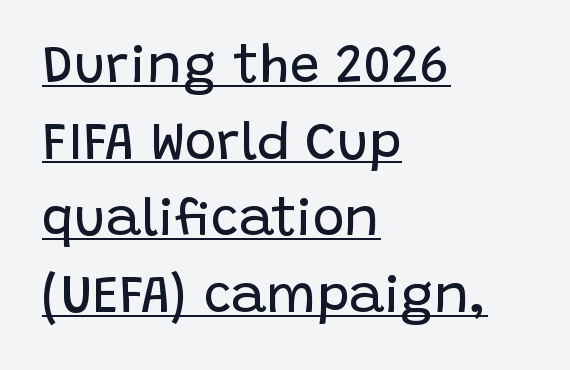
The image shows 54 px regular-weight sans-serif type, upright; set left-aligned, normal line spacing (1.42x), normal letter spacing, underlined; low stroke contrast and a large x-height.
